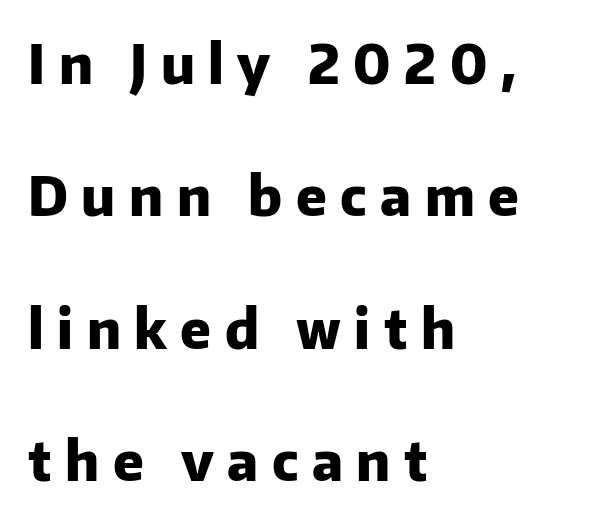
The image shows 54 px heavy sans-serif type, upright; set left-aligned, loose line spacing (2.45x), unusually wide letter spacing (+0.25 em), not underlined; low stroke contrast and a medium x-height.
